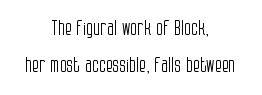
The image shows 20 px text type, upright; set centered, line spacing 1.83x, normal letter spacing, not underlined.
